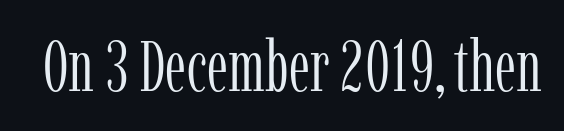
Plain, unruled lines of type. Proportional: the letters do not fall into vertical columns. If you drew a line through each stem, it would be perfectly vertical. Unlike a clean sans, this face finishes its strokes with serifs. Weight: regular or lighter.
